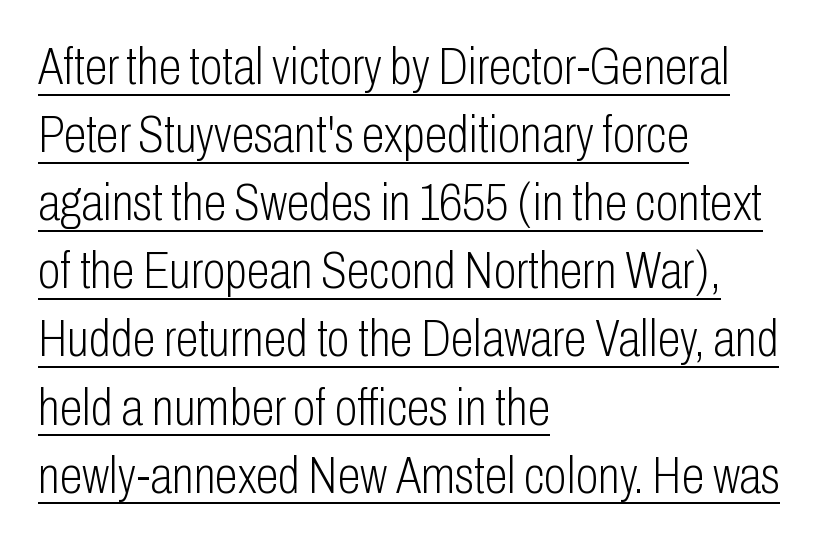
Q: Is the text bold? A: No.
Q: Is the text italic (slanted)? A: No, it is upright.
Q: Is the typeface a serif or a sans-serif typeface? A: Sans-serif.
Q: Is the text underlined? A: Yes.
Q: How is the paragraph aligned? A: Left-aligned.
Q: Is the spacing between letters normal or unusually wide? A: Normal.
Q: Is the spacing between lines tight, normal or loose? A: Normal.
Q: Width (condensed, normal, or wide)? A: Condensed.
Q: Stroke contrast? A: Low.
Q: x-height? A: Medium.
Q: Monospaced? A: No.
